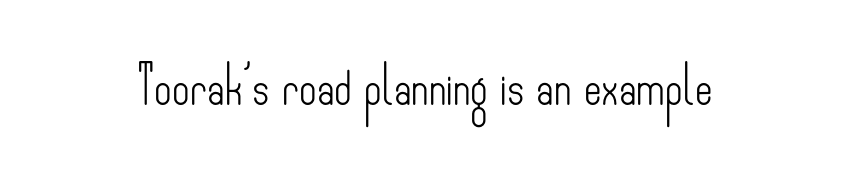
Are there feet on the stems? There aren't — it's a sans. The words here are not underlined. In terms of letterspacing, this is plain default setting. Do the characters align in a grid? No, the font is proportional. This is not heavy type; no bold has been used.
